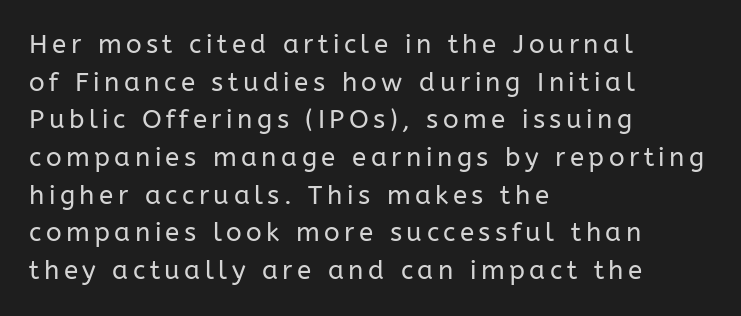
The letters stand straight up with perfectly vertical stems. Reading down the block, your eye returns to a fixed left position each line. Leading matches the norm, producing a regular column. Clear beneath every line of the passage. Caption: face not bold, strokes unweighted.
